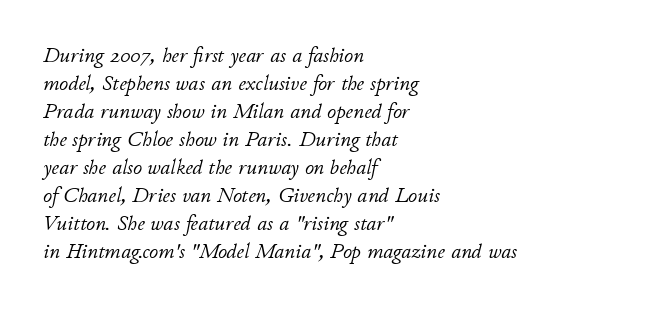
Q: Is the text bold? A: No.
Q: Is the text italic (slanted)? A: Yes, it leans right by about 11 degrees.
Q: Is the text underlined? A: No.
Q: How is the paragraph aligned? A: Left-aligned.
Q: Is the spacing between letters normal or unusually wide? A: Normal.
Q: Is the spacing between lines tight, normal or loose? A: Normal.
